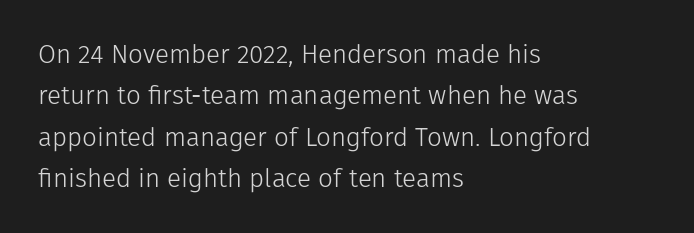
The image shows 26 px text type, upright; set left-aligned, normal line spacing (1.59x), normal letter spacing, not underlined.
